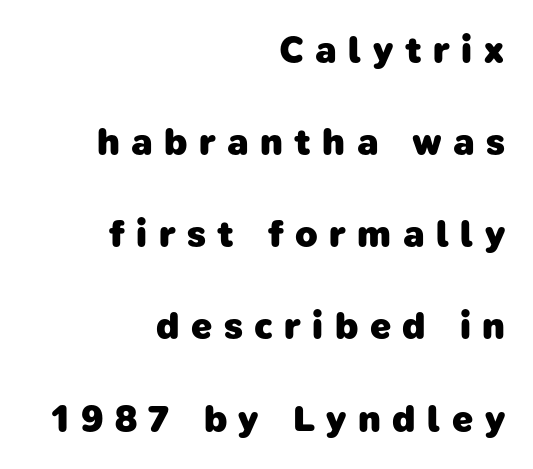
{"serif": "no", "bold": "yes", "weight": "heavy", "width": "normal", "stroke_contrast": "low", "x_height": "medium", "monospaced": "no", "underline": "no", "align": "right", "line_spacing": "loose", "line_spacing_ratio": 2.49, "letter_spacing": "wide", "letter_spacing_em": 0.31, "glyph_px": 37}
